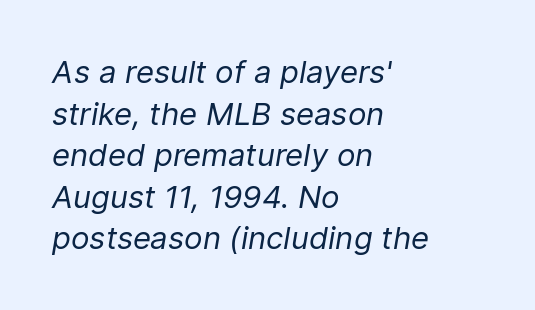
The image shows 31 px regular-weight type, italic (leaning right); set left-aligned, normal line spacing (1.34x), normal letter spacing, not underlined; low stroke contrast and a medium x-height.
